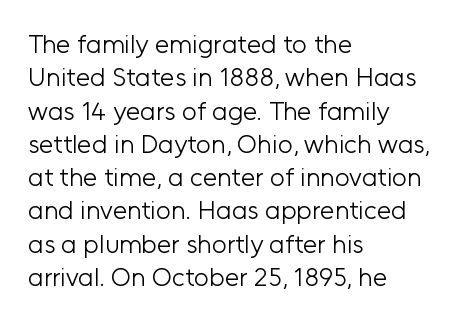
Compared with typical paragraphs, the rows here are spaced about the same. The letters stand straight up with perfectly vertical stems. Short and long lines alike share a common starting point at left. Is the stroke heavy? The answer is a plain regular-or-lighter. In terms of letterspacing, this is plain default setting. Just letters on the line, the space beneath them empty.
